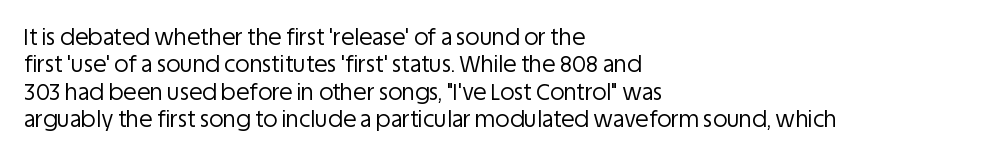
Q: Is the text bold? A: No.
Q: Is the text italic (slanted)? A: No, it is upright.
Q: Is the text underlined? A: No.
Q: How is the paragraph aligned? A: Left-aligned.
Q: Is the spacing between letters normal or unusually wide? A: Normal.
Q: Is the spacing between lines tight, normal or loose? A: Normal.
